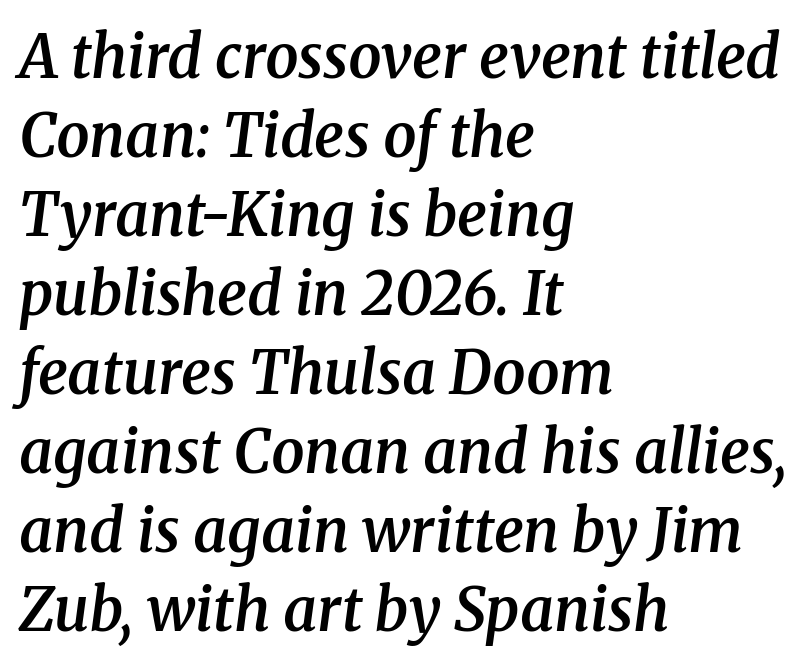
The image shows 59 px semibold serif type, italic (leaning right); set left-aligned, normal line spacing (1.34x), normal letter spacing, not underlined; medium stroke contrast and a medium x-height.
